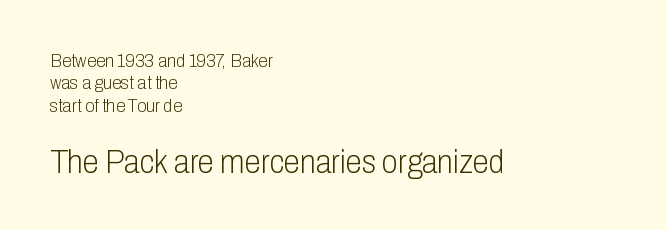
{"serif": "no", "italic": "no", "bold": "no", "weight": "light", "width": "condensed", "stroke_contrast": "low", "x_height": "medium", "monospaced": "no", "underline": "no", "align": "left", "line_spacing_ratio": 1.18, "letter_spacing": "normal", "letter_spacing_em": 0.0, "larger_block": "second", "size_ratio": 1.74, "glyph_px": 33}
